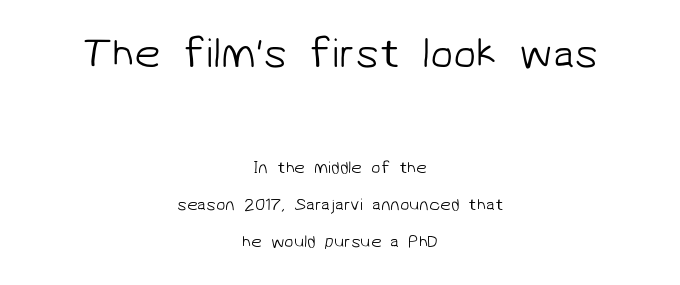
Counters stay open thanks to moderate or lighter strokes. Centered paragraph, ragged on both sides. Visually, the top section dominates because its glyphs are scaled up. A typesetter would label this face a sans.
